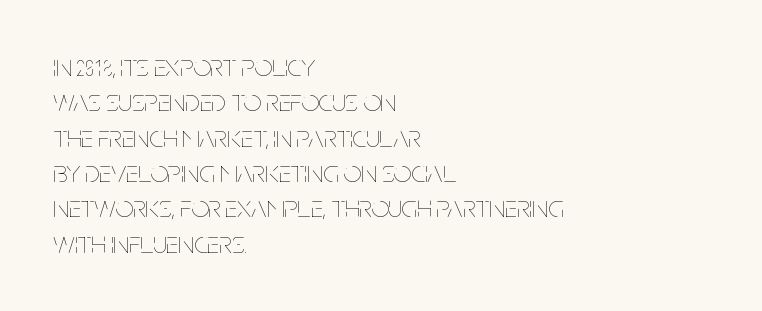
The image shows 31 px thin, condensed type, upright; set left-aligned, tight line spacing (1.14x), normal letter spacing, not underlined; low stroke contrast and a large x-height.
